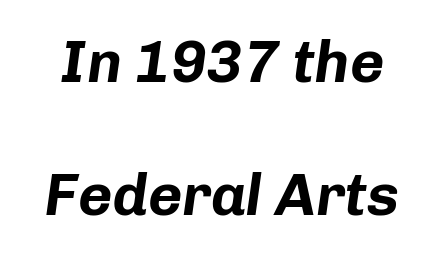
These lines are rendered in a variable-pitch font. If you measured baseline to baseline, you'd find a long distance. This sample uses an oblique cut, with every glyph tilted off the vertical. The typesetting leans heavy: a genuine bold. Does extra space separate the letters? No, they use regular spacing. Rule under the text: the space is simply empty.
